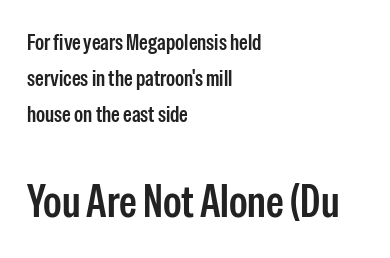
Q: Is the text bold? A: Semi-bold.
Q: Is the text italic (slanted)? A: No, it is upright.
Q: Is the typeface a serif or a sans-serif typeface? A: Sans-serif.
Q: Is the text underlined? A: No.
Q: How is the paragraph aligned? A: Left-aligned.
Q: Is the spacing between letters normal or unusually wide? A: Normal.
Q: Is the spacing between lines tight, normal or loose? A: Normal.
Q: Which block of text is set in a larger size, the first (top) or the second (bottom)? A: The second (bottom) one.
Q: Width (condensed, normal, or wide)? A: Condensed.
Q: Stroke contrast? A: Low.
Q: x-height? A: Medium.
Q: Monospaced? A: No.
